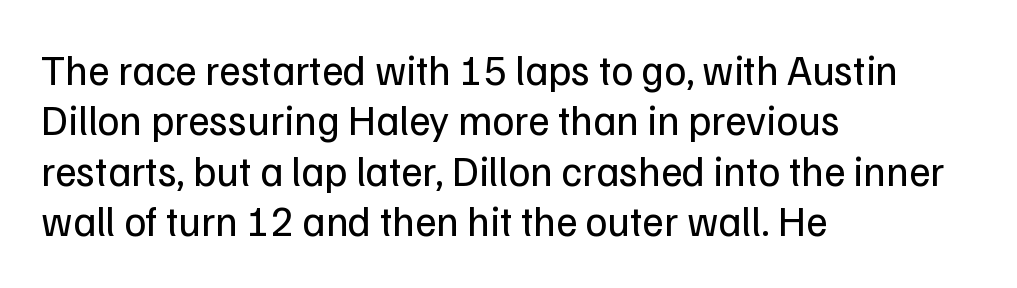
The image shows 42 px regular-weight sans-serif type, upright; set left-aligned, line spacing 1.2x, normal letter spacing, not underlined; low stroke contrast and a medium x-height.
